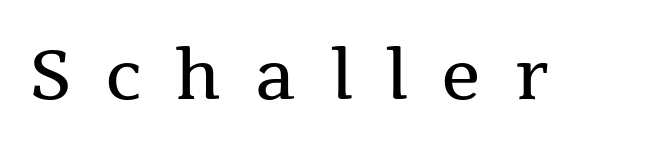
The image shows 69 px regular-weight serif type, upright; set unusually wide letter spacing (+0.49 em), not underlined; medium stroke contrast and a medium x-height.
